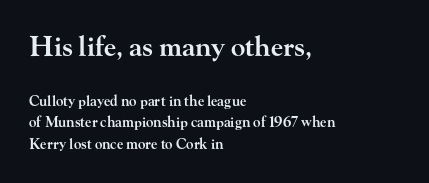
The image shows 27 px text type, upright; set left-aligned, normal line spacing (1.53x), normal letter spacing, not underlined; the first (top) block is 1.93x larger.
